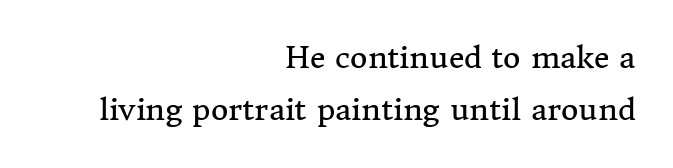
Q: Is the text bold? A: No.
Q: Is the text italic (slanted)? A: No, it is upright.
Q: Is the typeface a serif or a sans-serif typeface? A: Serif.
Q: Is the text underlined? A: No.
Q: How is the paragraph aligned? A: Right-aligned.
Q: Is the spacing between letters normal or unusually wide? A: Normal.
Q: Width (condensed, normal, or wide)? A: Normal.
Q: Stroke contrast? A: Medium.
Q: x-height? A: Medium.
Q: Monospaced? A: No.
